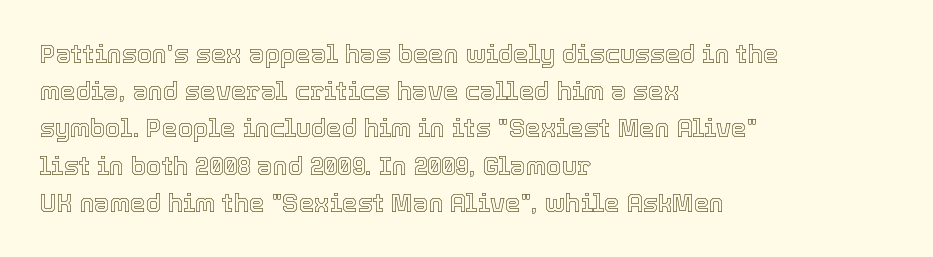
The image shows 25 px text type, upright; set left-aligned, normal line spacing (1.49x), normal letter spacing, not underlined.
